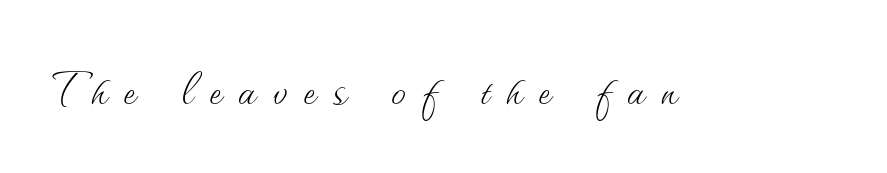
Q: Is the text bold? A: No.
Q: Is the text italic (slanted)? A: Yes.
Q: Is the text underlined? A: No.
Q: Is the spacing between letters normal or unusually wide? A: Unusually wide.
Q: Width (condensed, normal, or wide)? A: Normal.
Q: Stroke contrast? A: Medium.
Q: x-height? A: Small.
Q: Monospaced? A: No.
